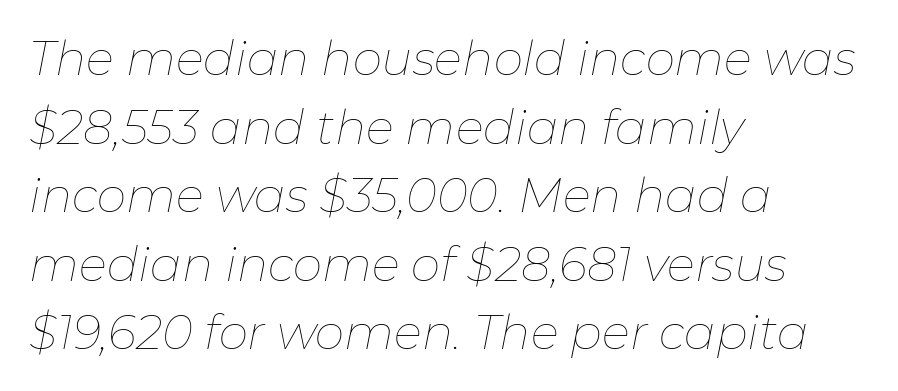
{"italic": "yes", "lean": "right", "slant_degrees": 11, "bold": "no", "weight": "thin", "width": "normal", "stroke_contrast": "low", "x_height": "medium", "monospaced": "no", "underline": "no", "align": "left", "line_spacing": "normal", "line_spacing_ratio": 1.46, "letter_spacing": "normal", "letter_spacing_em": 0.0, "glyph_px": 47}
